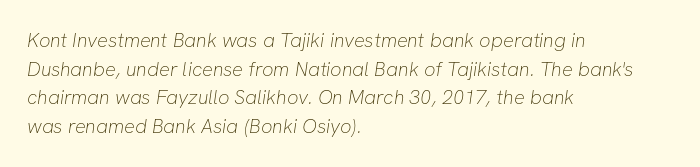
The image shows 20 px text type; set left-aligned, normal line spacing (1.43x), normal letter spacing, not underlined.
